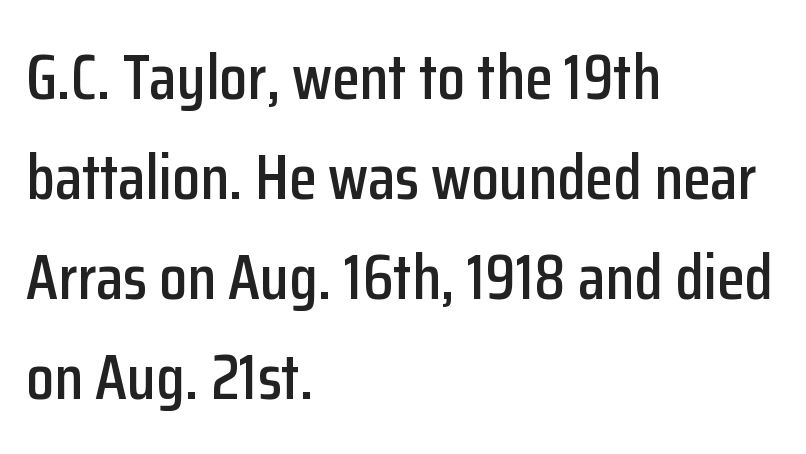
Q: Is the text italic (slanted)? A: No, it is upright.
Q: Is the typeface a serif or a sans-serif typeface? A: Sans-serif.
Q: Is the text underlined? A: No.
Q: How is the paragraph aligned? A: Left-aligned.
Q: Is the spacing between letters normal or unusually wide? A: Normal.
Q: Is the spacing between lines tight, normal or loose? A: Normal.
Q: Width (condensed, normal, or wide)? A: Condensed.
Q: Stroke contrast? A: Low.
Q: x-height? A: Medium.
Q: Monospaced? A: No.
